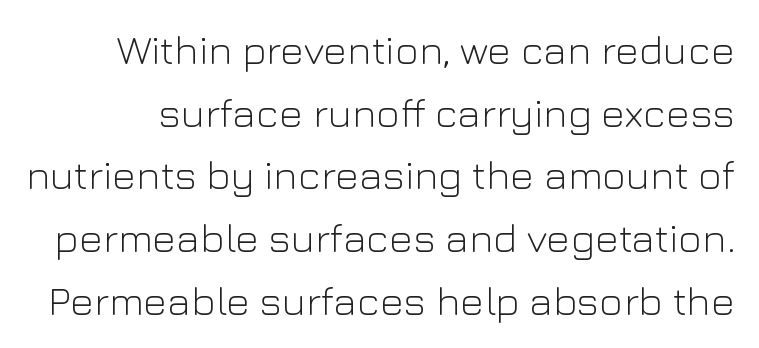
{"serif": "no", "italic": "no", "bold": "no", "weight": "light", "width": "normal", "stroke_contrast": "low", "x_height": "medium", "monospaced": "no", "underline": "no", "line_spacing": "normal", "line_spacing_ratio": 1.53, "letter_spacing": "normal", "letter_spacing_em": 0.0, "glyph_px": 41}
